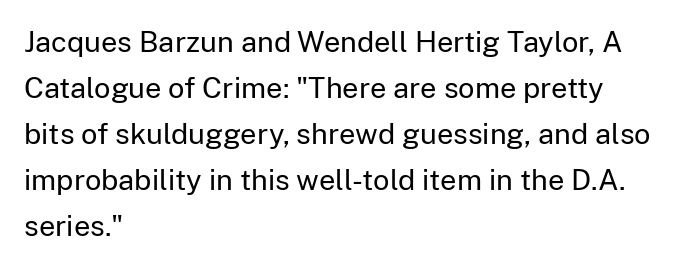
The image shows 29 px regular-weight sans-serif type, upright; set left-aligned, normal line spacing (1.59x), normal letter spacing, not underlined; low stroke contrast and a medium x-height.
